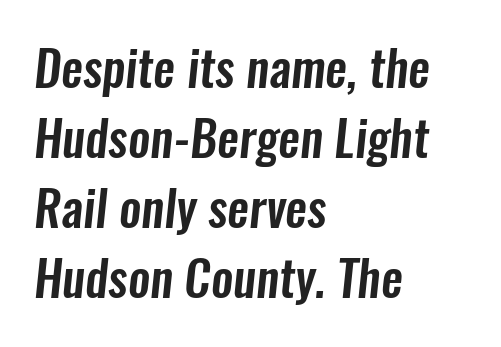
Q: Is the typeface a serif or a sans-serif typeface? A: Sans-serif.
Q: Is the text underlined? A: No.
Q: How is the paragraph aligned? A: Left-aligned.
Q: Is the spacing between letters normal or unusually wide? A: Normal.
Q: Is the spacing between lines tight, normal or loose? A: Normal.
Q: Width (condensed, normal, or wide)? A: Condensed.
Q: Stroke contrast? A: Low.
Q: x-height? A: Medium.
Q: Monospaced? A: No.
